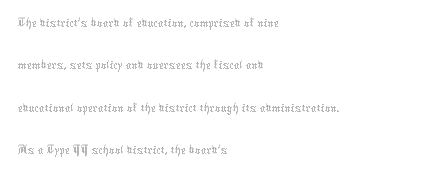
The image shows 28 px thin type, upright; set left-aligned, normal line spacing (1.51x), normal letter spacing, not underlined; medium stroke contrast and a medium x-height.
